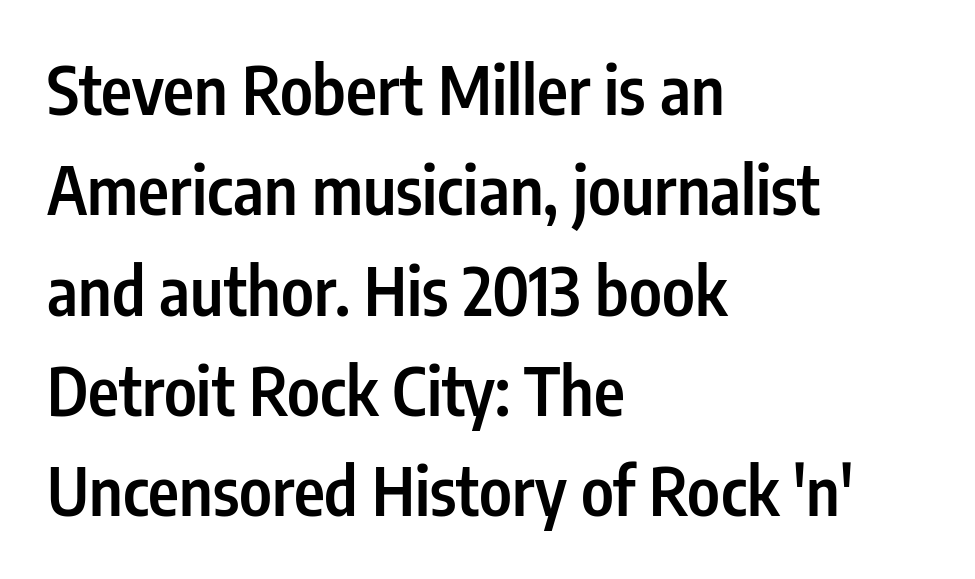
Q: Is the text bold? A: Semi-bold.
Q: Is the text italic (slanted)? A: No, it is upright.
Q: Is the typeface a serif or a sans-serif typeface? A: Sans-serif.
Q: Is the text underlined? A: No.
Q: How is the paragraph aligned? A: Left-aligned.
Q: Is the spacing between letters normal or unusually wide? A: Normal.
Q: Is the spacing between lines tight, normal or loose? A: Normal.
Q: Width (condensed, normal, or wide)? A: Condensed.
Q: Stroke contrast? A: Low.
Q: x-height? A: Medium.
Q: Monospaced? A: No.
